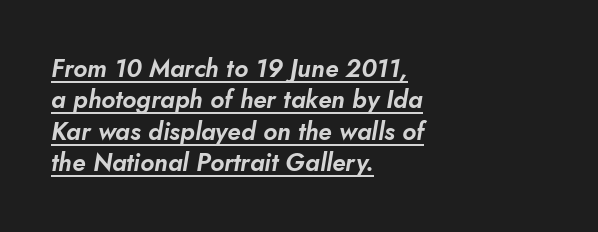
A continuous stroke trails under the words, as in a hyperlink. The letters sit at their default tracking, neither squeezed nor spread. Teacher's note: observe the even left margin — that is flush-left alignment. The line-height multiplier appears to be the usual default.
